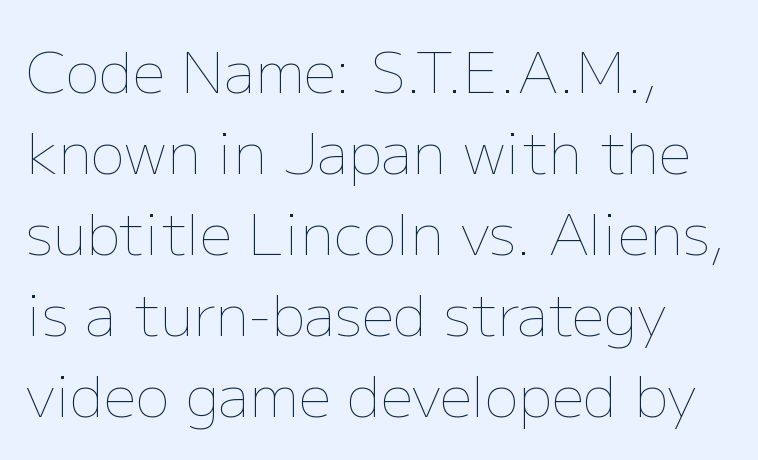
Q: Is the text bold? A: No.
Q: Is the text italic (slanted)? A: No, it is upright.
Q: Is the text underlined? A: No.
Q: How is the paragraph aligned? A: Left-aligned.
Q: Is the spacing between letters normal or unusually wide? A: Normal.
Q: Is the spacing between lines tight, normal or loose? A: Normal.
Q: Width (condensed, normal, or wide)? A: Normal.
Q: Stroke contrast? A: Low.
Q: x-height? A: Medium.
Q: Monospaced? A: No.
